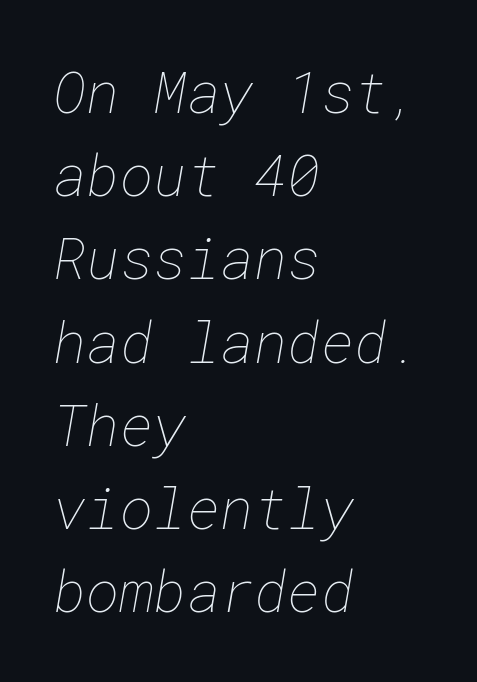
Q: Is the text bold? A: No.
Q: Is the text underlined? A: No.
Q: How is the paragraph aligned? A: Left-aligned.
Q: Is the spacing between letters normal or unusually wide? A: Normal.
Q: Is the spacing between lines tight, normal or loose? A: Normal.
Q: Width (condensed, normal, or wide)? A: Normal.
Q: Stroke contrast? A: Low.
Q: x-height? A: Medium.
